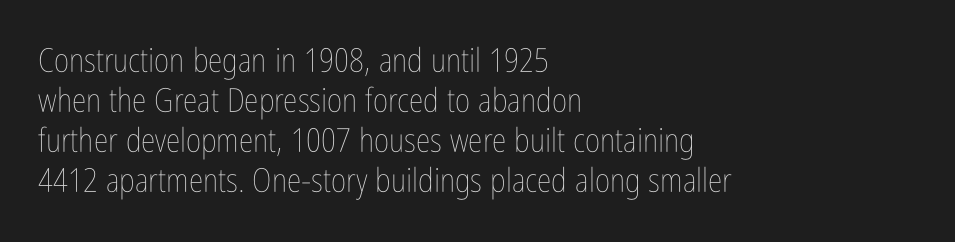
Q: Is the text bold? A: No.
Q: Is the text italic (slanted)? A: No, it is upright.
Q: Is the text underlined? A: No.
Q: How is the paragraph aligned? A: Left-aligned.
Q: Is the spacing between letters normal or unusually wide? A: Normal.
Q: Width (condensed, normal, or wide)? A: Condensed.
Q: Stroke contrast? A: Low.
Q: x-height? A: Medium.
Q: Monospaced? A: No.
